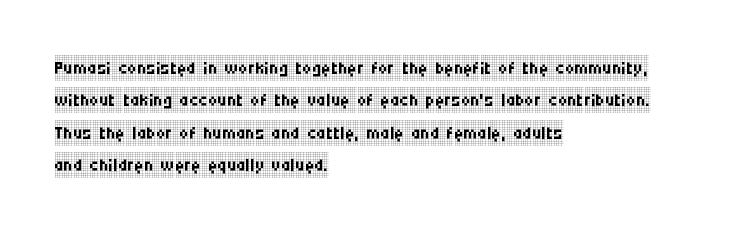
The image shows 26 px text type, upright; set left-aligned, normal line spacing (1.25x), normal letter spacing, not underlined.
